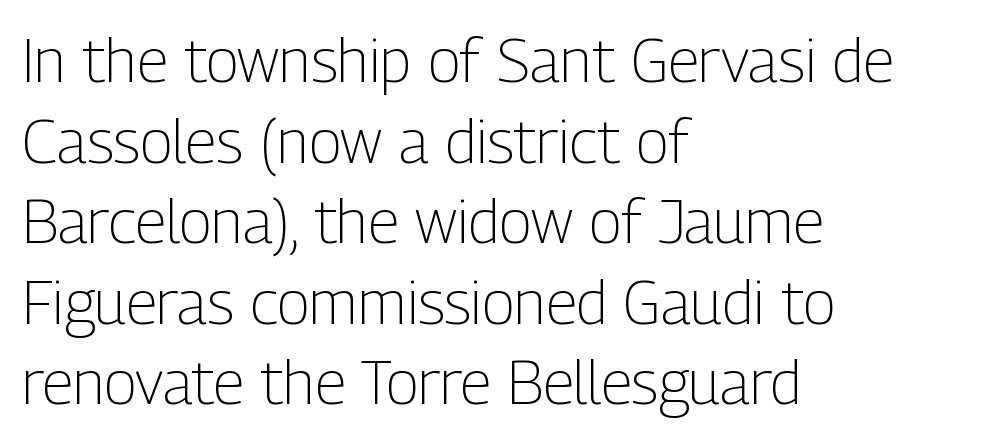
The image shows 61 px light, condensed sans-serif type, upright; set left-aligned, normal line spacing (1.32x), normal letter spacing, not underlined; low stroke contrast and a medium x-height.
